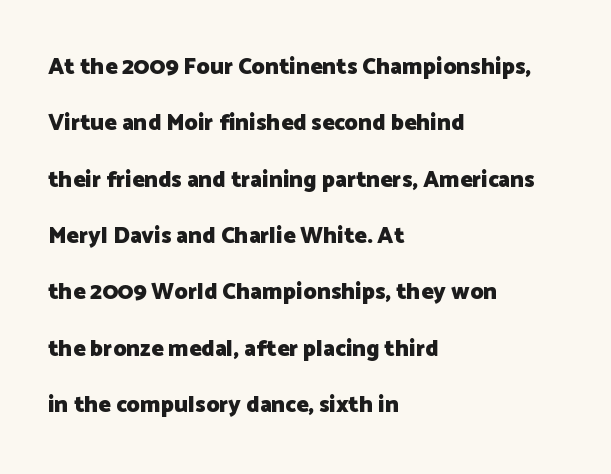
{"italic": "no", "bold": "yes", "underline": "no", "align": "left", "line_spacing": "loose", "line_spacing_ratio": 2.45, "letter_spacing": "normal", "letter_spacing_em": 0.0, "glyph_px": 23}
